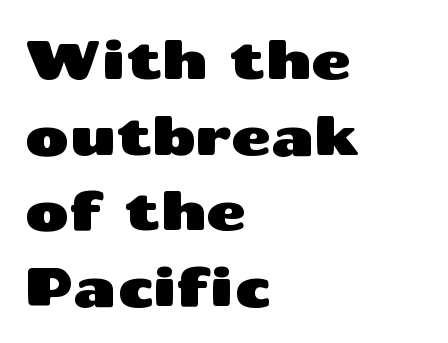
{"serif": "no", "italic": "no", "width": "wide", "stroke_contrast": "medium", "x_height": "medium", "monospaced": "no", "underline": "no", "align": "left", "line_spacing": "normal", "line_spacing_ratio": 1.4, "letter_spacing": "normal", "letter_spacing_em": 0.0, "glyph_px": 54}
